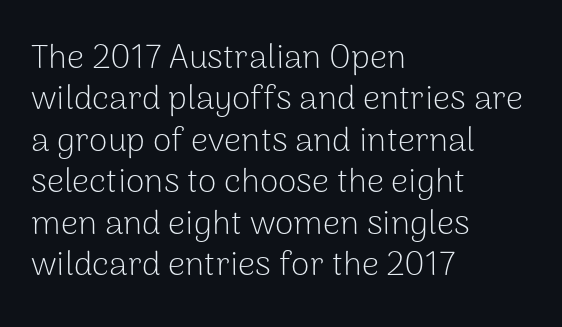
{"serif": "no", "italic": "no", "bold": "no", "weight": "light", "width": "normal", "stroke_contrast": "low", "x_height": "medium", "monospaced": "no", "underline": "no", "align": "left", "line_spacing_ratio": 1.22, "letter_spacing": "normal", "letter_spacing_em": 0.0, "glyph_px": 34}
